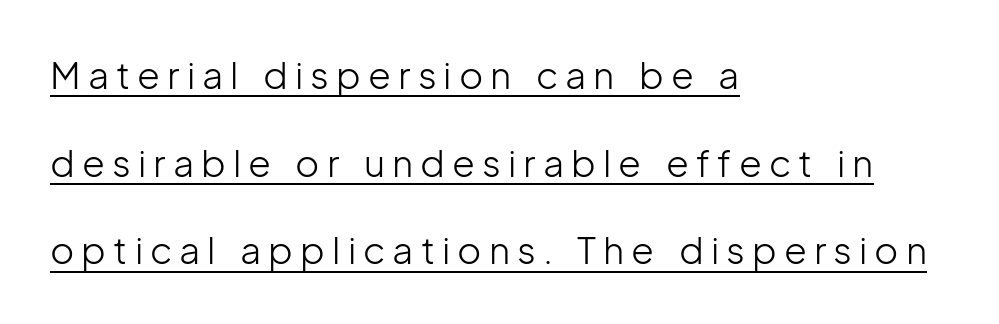
Is the type heavy? It reads as light-to-regular instead. A student would call this left alignment; a typographer would say flush left, rag right. Has an underline been added? It has. This is the regular roman posture of the typeface. Leading: increased. A typesetter would call this proportional, since set widths differ per character.
